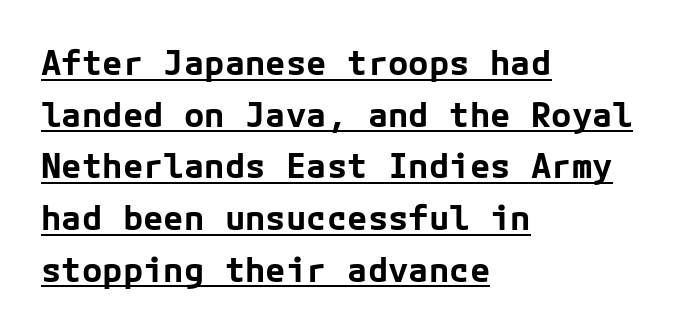
Compared with an ordinary text face, these strokes are far heavier — a full bold. This is sans-serif lettering, the kind often seen on screens and signage. Short note: letters normally spaced. One-word summary of the alignment: left. Does the lettering tilt? It doesn't — this is upright. Each new line begins a customary step beneath the previous one.
